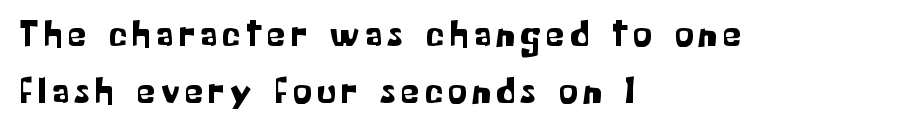
The image shows 37 px sans-serif type, upright; set left-aligned, normal line spacing (1.55x), not underlined; low stroke contrast and a medium x-height.
